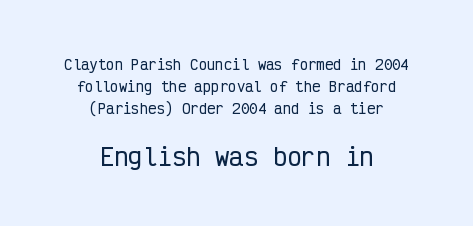
{"italic": "no", "underline": "no", "align": "center", "line_spacing": "normal", "line_spacing_ratio": 1.56, "letter_spacing": "normal", "letter_spacing_em": 0.0, "larger_block": "second", "size_ratio": 1.71, "glyph_px": 24}
